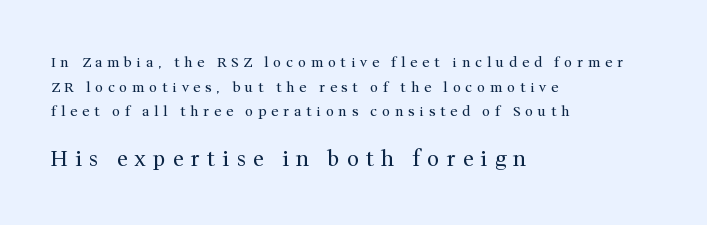
The image shows 21 px text type, upright; set left-aligned, line spacing 1.76x, unusually wide letter spacing (+0.34 em), not underlined; the second (bottom) block is 1.5x larger.
